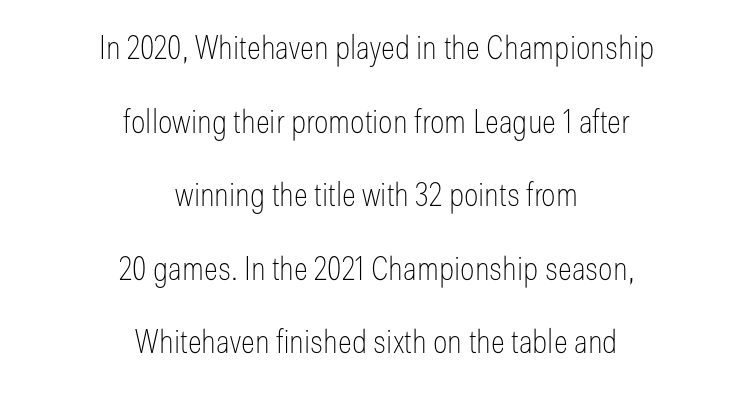
Caption: face not bold, strokes unweighted. The lines are quadded center. This block would shrink considerably if given ordinary leading; it's expanded now. Serifs: no, the terminals of the letterforms are clean. The type is set solid horizontally, with unmodified tracking. The specimen reads as upright at a glance.
